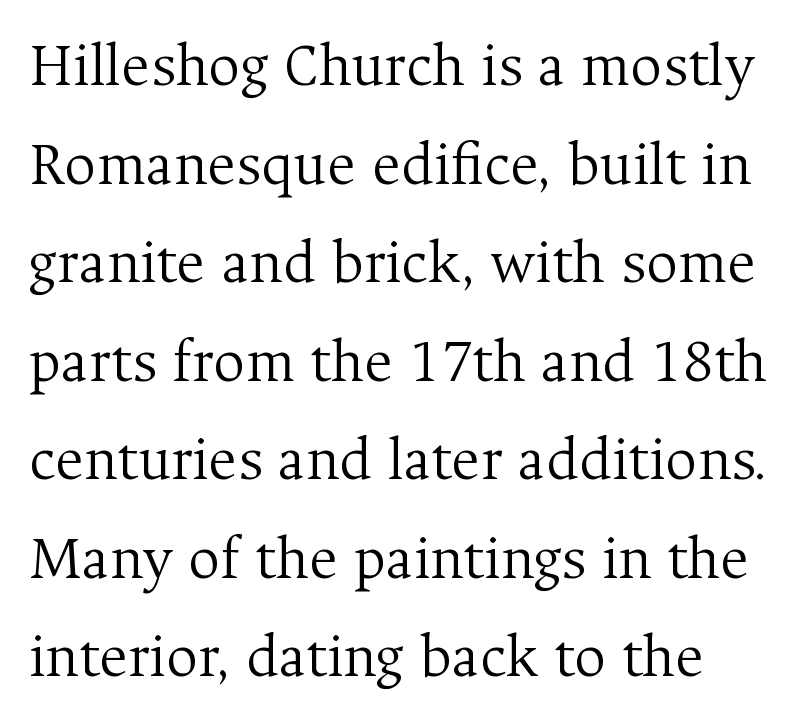
Q: Is the text bold? A: No.
Q: Is the text italic (slanted)? A: No, it is upright.
Q: Is the typeface a serif or a sans-serif typeface? A: Serif.
Q: Is the text underlined? A: No.
Q: Is the spacing between letters normal or unusually wide? A: Normal.
Q: Is the spacing between lines tight, normal or loose? A: Normal.
Q: Width (condensed, normal, or wide)? A: Normal.
Q: Stroke contrast? A: Medium.
Q: x-height? A: Medium.
Q: Monospaced? A: No.
